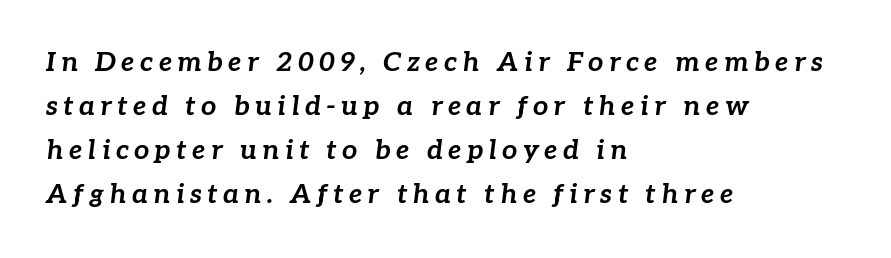
The horizontal fit of the characters is loose and conspicuously gappy. Notice how the stems are inclined rather than vertical — that's the hallmark of italics. The lines in this sample share a left origin and differ only in where they stop. The line-height multiplier appears to be the usual default. Clear beneath every line of the passage. The typesetting leans heavy: a genuine bold.
